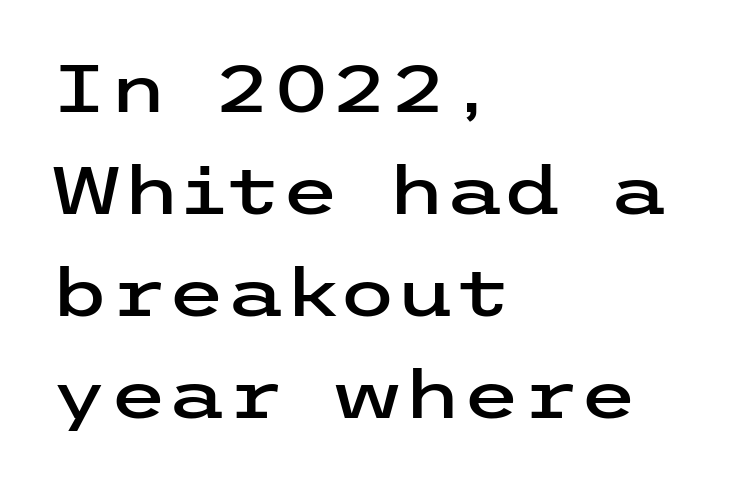
Q: Is the text italic (slanted)? A: No, it is upright.
Q: Is the typeface a serif or a sans-serif typeface? A: Sans-serif.
Q: Is the text underlined? A: No.
Q: How is the paragraph aligned? A: Left-aligned.
Q: Is the spacing between letters normal or unusually wide? A: Normal.
Q: Is the spacing between lines tight, normal or loose? A: Normal.
Q: Width (condensed, normal, or wide)? A: Wide.
Q: Stroke contrast? A: Low.
Q: x-height? A: Medium.
